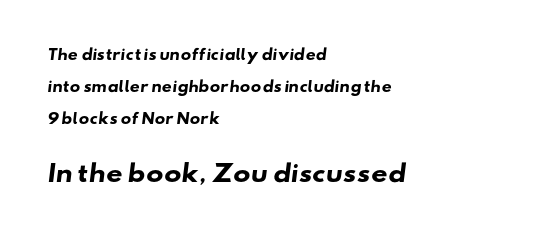
Q: Is the text bold? A: Yes.
Q: Is the text underlined? A: No.
Q: How is the paragraph aligned? A: Left-aligned.
Q: Is the spacing between letters normal or unusually wide? A: Normal.
Q: Is the spacing between lines tight, normal or loose? A: Loose.
Q: Which block of text is set in a larger size, the first (top) or the second (bottom)? A: The second (bottom) one.
